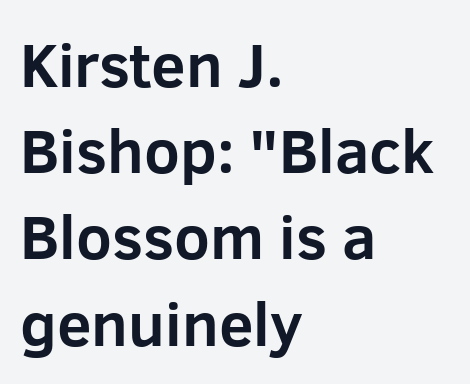
The image shows 62 px bold sans-serif type, upright; set left-aligned, normal line spacing (1.39x), normal letter spacing, not underlined; low stroke contrast and a medium x-height.
